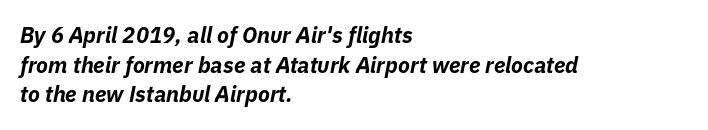
The image shows 22 px bold type, italic (leaning right); set left-aligned, normal line spacing (1.35x), normal letter spacing, not underlined.
